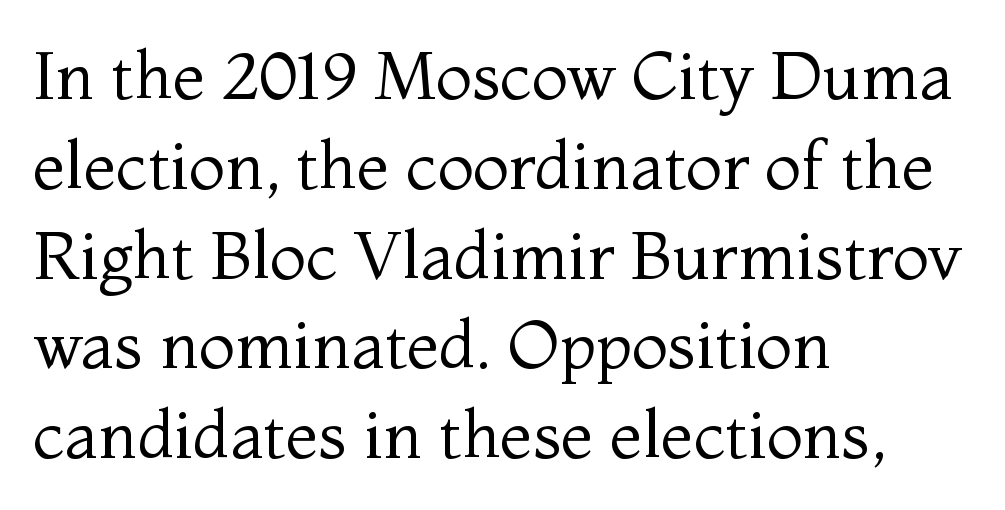
The image shows 67 px regular-weight serif type, upright; set left-aligned, normal line spacing (1.34x), normal letter spacing, not underlined; medium stroke contrast and a medium x-height.
